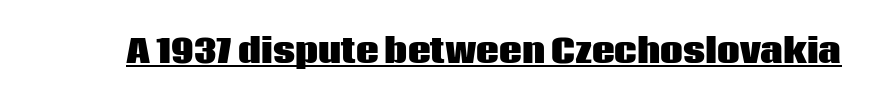
{"serif": "no", "italic": "no", "bold": "yes", "weight": "heavy", "width": "normal", "stroke_contrast": "low", "x_height": "large", "monospaced": "no", "underline": "yes", "letter_spacing": "normal", "letter_spacing_em": 0.0, "glyph_px": 32}
